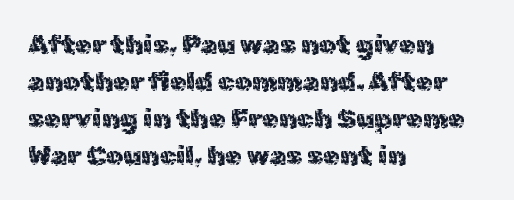
Reading down the block, your eye returns to a fixed left position each line. Tall strokes in this sample are plumb rather than angled. The rendering uses a moderate line-height, typical for paragraphs. This is not heavy type; no bold has been used. Any mark beneath the type? The region is blank. Each word holds together tightly as a unit, with standard inter-letter gaps.
